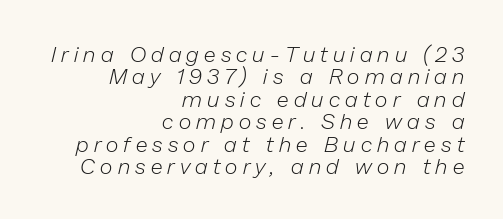
The image shows 22 px text type, italic (leaning right); set right-aligned, tight line spacing (1.02x), unusually wide letter spacing (+0.24 em), not underlined.
